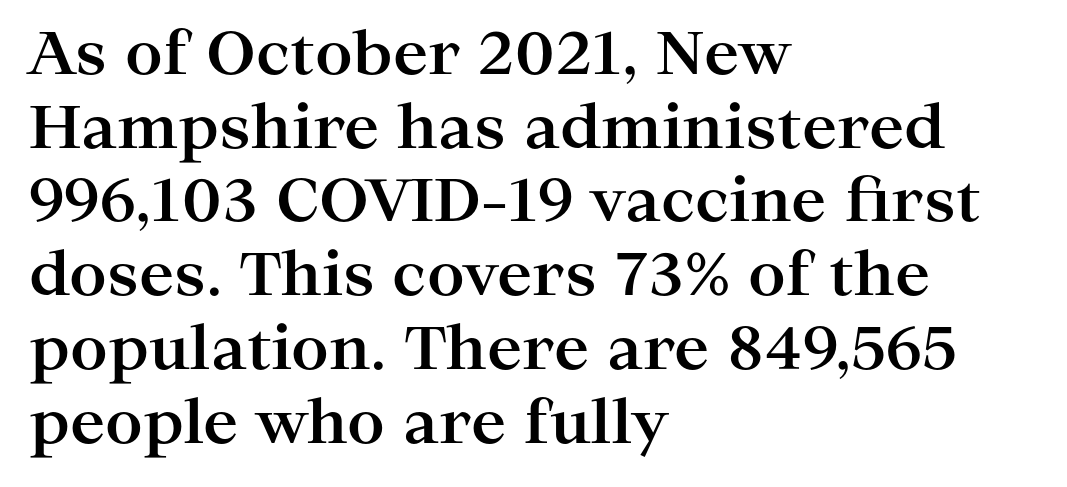
The image shows 59 px bold, wide serif type, upright; set left-aligned, normal line spacing (1.25x), normal letter spacing, not underlined; high stroke contrast and a medium x-height.
